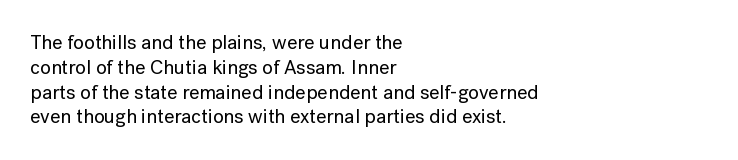
A roman cut, with each character standing at attention. The letters sit at their default tracking, neither squeezed nor spread. Compared with a centered layout, this one pins lines to the left instead. Clear beneath every line of the passage.
